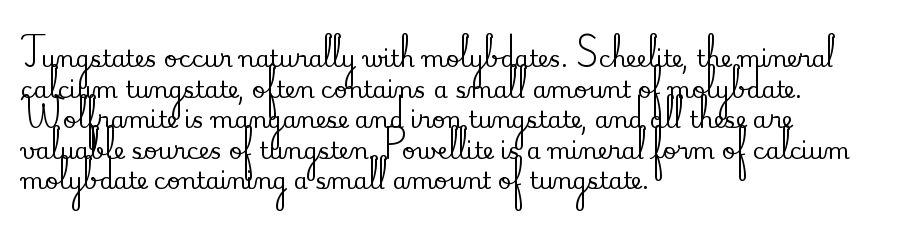
A typesetter would call this leading conventional body-copy spacing. No italicization has been applied; the sample stays upright. Tracking value appears to be zero — textbook default spacing. Short and long lines alike share a common starting point at left. Decoration check: the copy has no underline.
